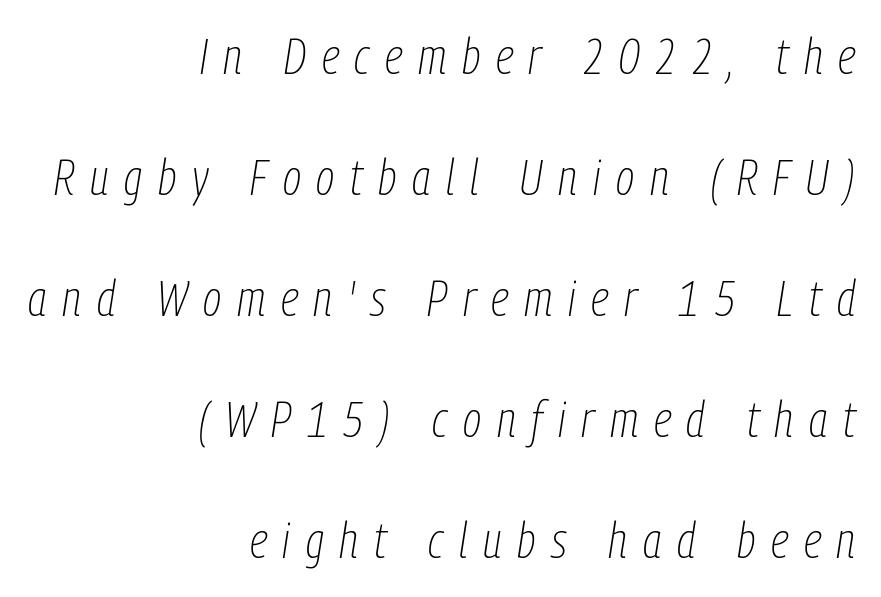
The image shows 49 px thin, condensed type, italic (leaning right); set right-aligned, loose line spacing (2.47x), unusually wide letter spacing (+0.32 em), not underlined; low stroke contrast and a medium x-height.
